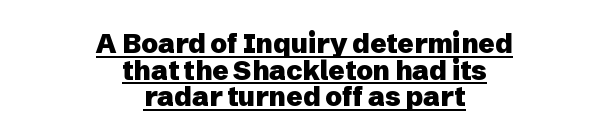
The compositor balanced each line on the midline. Strong, thick strokes mark this as bold type. Notice how descenders almost collide with the ascenders below — that's tight leading. Compared with undecorated copy, this sample adds a rule below the words. The type is set solid horizontally, with unmodified tracking.
